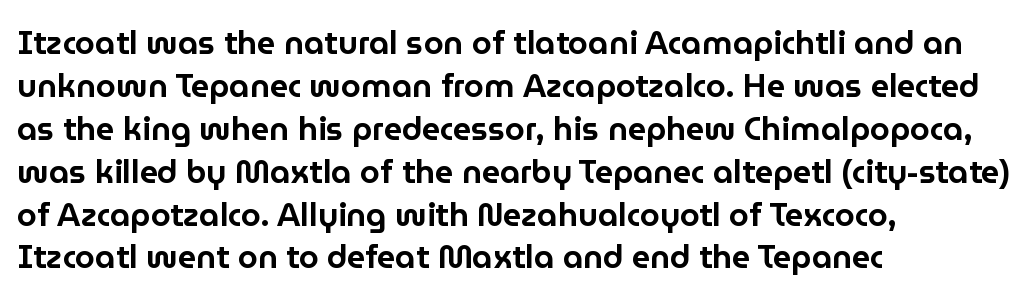
{"serif": "no", "italic": "no", "width": "normal", "stroke_contrast": "low", "x_height": "medium", "monospaced": "no", "underline": "no", "align": "left", "line_spacing": "normal", "line_spacing_ratio": 1.34, "letter_spacing": "normal", "letter_spacing_em": 0.0, "glyph_px": 32}
